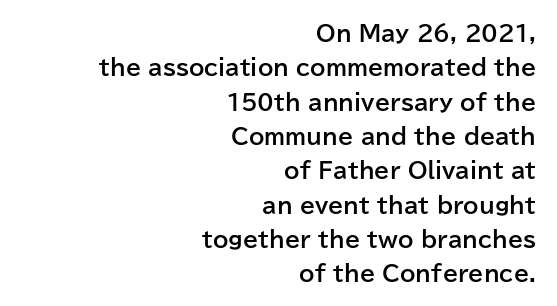
The image shows 22 px bold type, upright; set right-aligned, normal line spacing (1.56x), normal letter spacing, not underlined.
